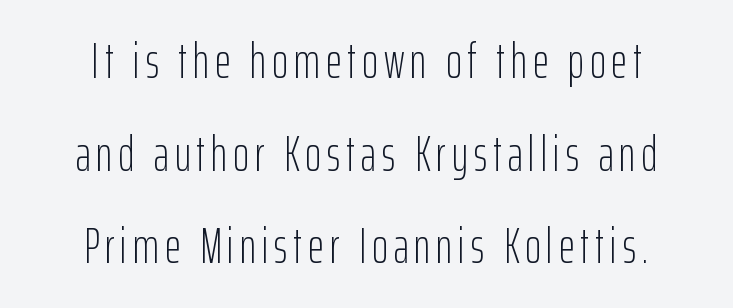
The image shows 49 px light, condensed sans-serif type, upright; set centered, line spacing 1.89x, not underlined; low stroke contrast and a medium x-height.
